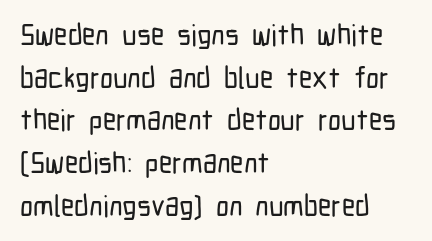
This sample keeps an unexceptional amount of space between lines. Words float on clear page, feet unadorned. The lettering holds an erect, upright posture throughout. The passage shown is typed in a proportional face where columns would drift. Where is the straight margin? On the left. Font category for this specimen: sans-serif.
